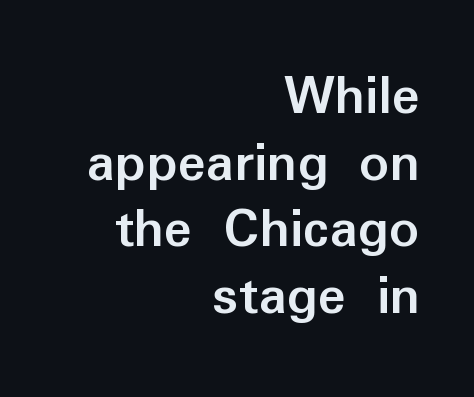
Q: Is the text bold? A: Yes.
Q: Is the text italic (slanted)? A: No, it is upright.
Q: Is the typeface a serif or a sans-serif typeface? A: Sans-serif.
Q: Is the text underlined? A: No.
Q: How is the paragraph aligned? A: Right-aligned.
Q: Is the spacing between letters normal or unusually wide? A: Normal.
Q: Is the spacing between lines tight, normal or loose? A: Tight.
Q: Width (condensed, normal, or wide)? A: Normal.
Q: Stroke contrast? A: Low.
Q: x-height? A: Medium.
Q: Monospaced? A: No.
